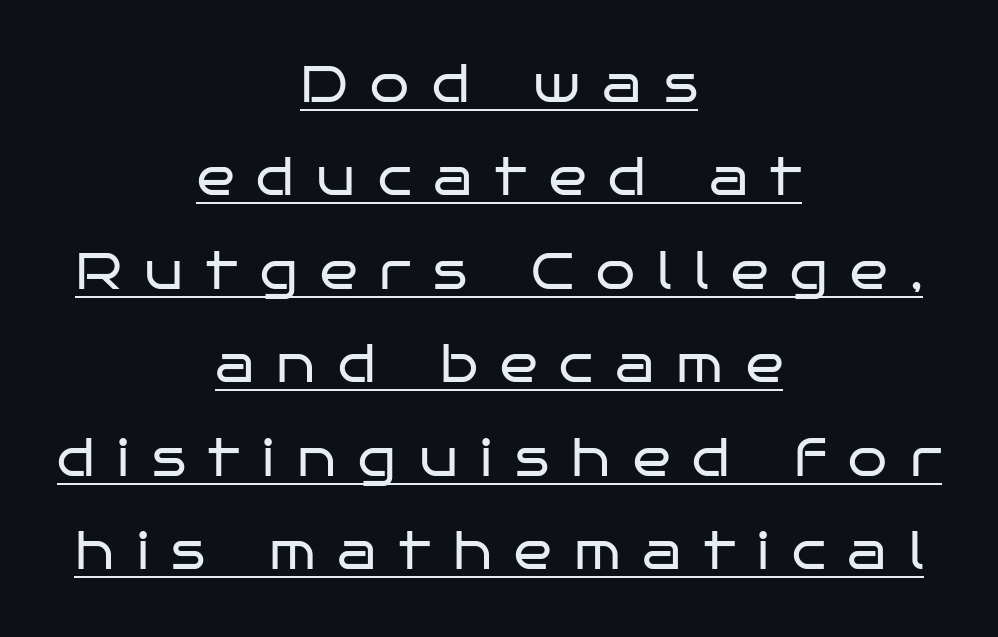
Here the glyphs are tracked loosely, breaking word shapes into spaced letters. Weight: not bold — regular or lighter. Line starts and ends both wander, symmetrically. Does a line run under the words? Yes, clearly. This is the regular roman posture of the typeface.
